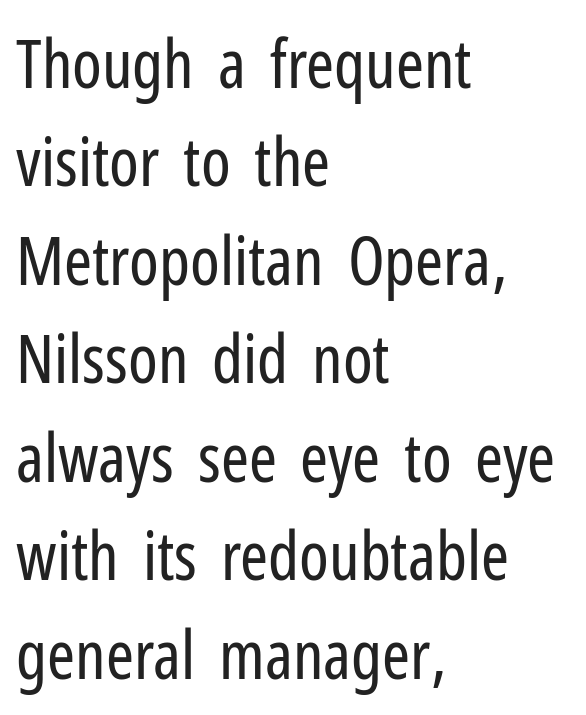
Q: Is the text bold? A: No.
Q: Is the text italic (slanted)? A: No, it is upright.
Q: Is the typeface a serif or a sans-serif typeface? A: Sans-serif.
Q: Is the text underlined? A: No.
Q: How is the paragraph aligned? A: Left-aligned.
Q: Is the spacing between letters normal or unusually wide? A: Normal.
Q: Is the spacing between lines tight, normal or loose? A: Normal.
Q: Width (condensed, normal, or wide)? A: Condensed.
Q: Stroke contrast? A: Low.
Q: x-height? A: Medium.
Q: Monospaced? A: No.
